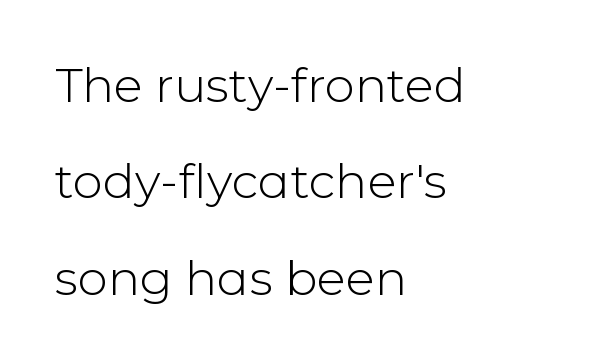
Q: Is the text bold? A: No.
Q: Is the text italic (slanted)? A: No, it is upright.
Q: Is the typeface a serif or a sans-serif typeface? A: Sans-serif.
Q: Is the text underlined? A: No.
Q: How is the paragraph aligned? A: Left-aligned.
Q: Is the spacing between letters normal or unusually wide? A: Normal.
Q: Is the spacing between lines tight, normal or loose? A: Loose.
Q: Width (condensed, normal, or wide)? A: Normal.
Q: Stroke contrast? A: Low.
Q: x-height? A: Medium.
Q: Monospaced? A: No.
